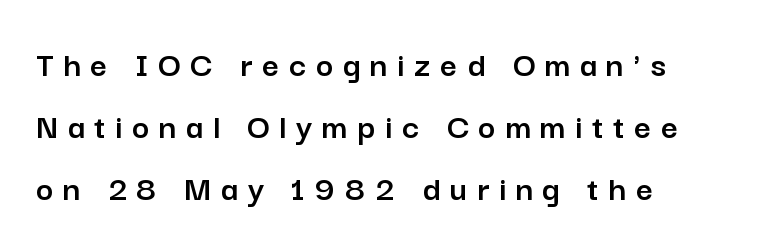
Q: Is the text italic (slanted)? A: No, it is upright.
Q: Is the typeface a serif or a sans-serif typeface? A: Sans-serif.
Q: Is the text underlined? A: No.
Q: How is the paragraph aligned? A: Left-aligned.
Q: Is the spacing between letters normal or unusually wide? A: Unusually wide.
Q: Is the spacing between lines tight, normal or loose? A: Normal.
Q: Width (condensed, normal, or wide)? A: Normal.
Q: Stroke contrast? A: Low.
Q: x-height? A: Medium.
Q: Monospaced? A: No.
